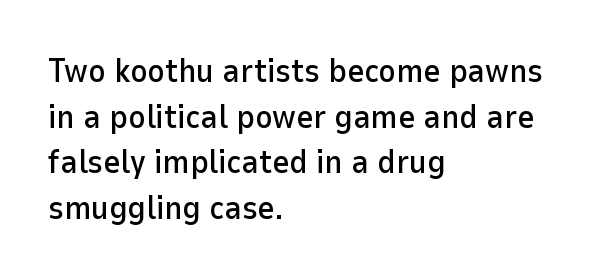
Q: Is the text italic (slanted)? A: No, it is upright.
Q: Is the typeface a serif or a sans-serif typeface? A: Sans-serif.
Q: Is the text underlined? A: No.
Q: How is the paragraph aligned? A: Left-aligned.
Q: Is the spacing between letters normal or unusually wide? A: Normal.
Q: Is the spacing between lines tight, normal or loose? A: Normal.
Q: Width (condensed, normal, or wide)? A: Normal.
Q: Stroke contrast? A: Low.
Q: x-height? A: Medium.
Q: Monospaced? A: No.
